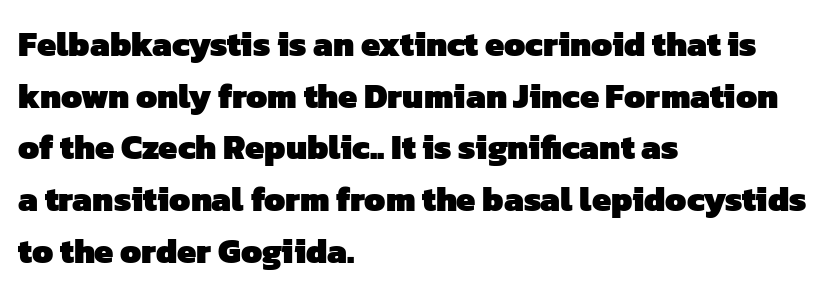
{"serif": "no", "bold": "yes", "weight": "heavy", "width": "normal", "stroke_contrast": "low", "x_height": "medium", "monospaced": "no", "underline": "no", "align": "left", "line_spacing": "normal", "line_spacing_ratio": 1.52, "letter_spacing": "normal", "letter_spacing_em": 0.0, "glyph_px": 34}
